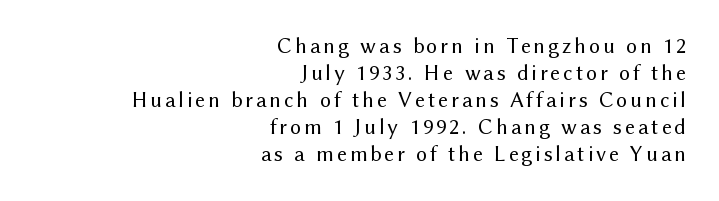
Q: Is the text bold? A: No.
Q: Is the text italic (slanted)? A: No, it is upright.
Q: Is the text underlined? A: No.
Q: How is the paragraph aligned? A: Right-aligned.
